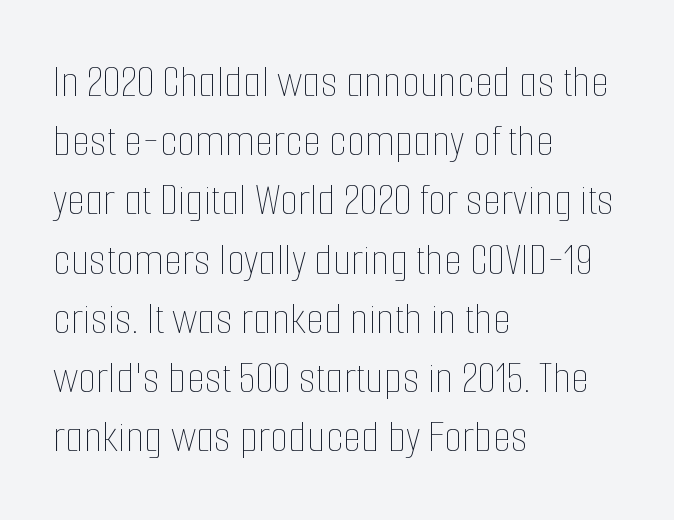
Q: Is the text bold? A: No.
Q: Is the text italic (slanted)? A: No, it is upright.
Q: Is the text underlined? A: No.
Q: How is the paragraph aligned? A: Left-aligned.
Q: Is the spacing between letters normal or unusually wide? A: Normal.
Q: Is the spacing between lines tight, normal or loose? A: Normal.
Q: Width (condensed, normal, or wide)? A: Condensed.
Q: Stroke contrast? A: Low.
Q: x-height? A: Medium.
Q: Monospaced? A: No.
